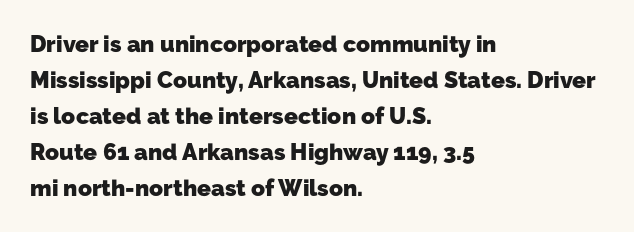
The image shows 23 px bold type; set left-aligned, normal line spacing (1.56x), normal letter spacing, not underlined.
